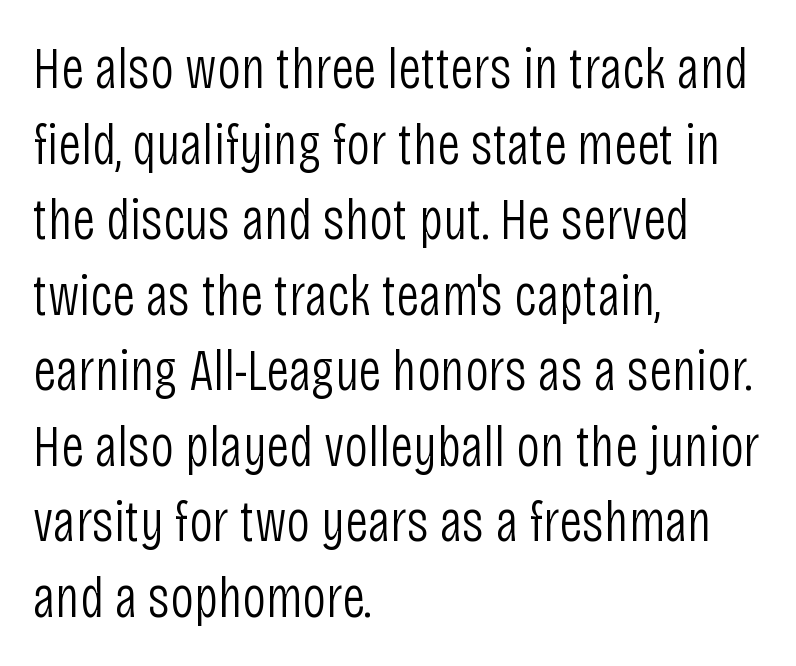
The image shows 59 px light, condensed sans-serif type, upright; set left-aligned, normal line spacing (1.28x), normal letter spacing, not underlined; low stroke contrast and a large x-height.
